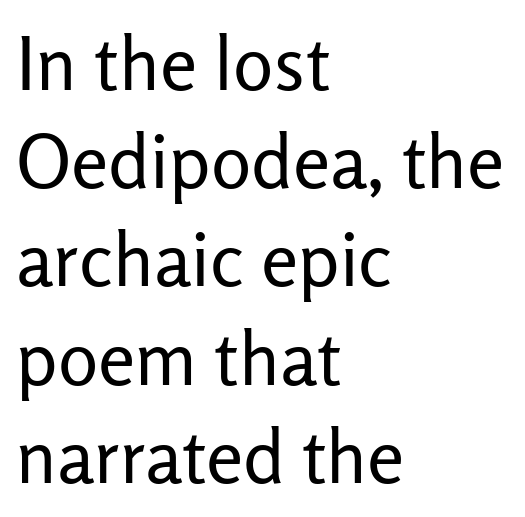
The face used here is proportionally spaced, like ordinary book or web type. Tracking here is standard; glyphs follow each other at the usual distance. Stems and bowls with no extra thickness — not bold. This block has exactly the height ordinary leading produces. The passage shown is not underscored anywhere.
